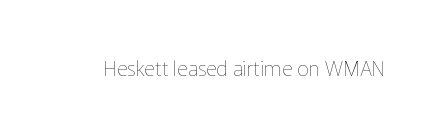
Q: Is the text bold? A: No.
Q: Is the text italic (slanted)? A: No, it is upright.
Q: Is the text underlined? A: No.
Q: Is the spacing between letters normal or unusually wide? A: Normal.
